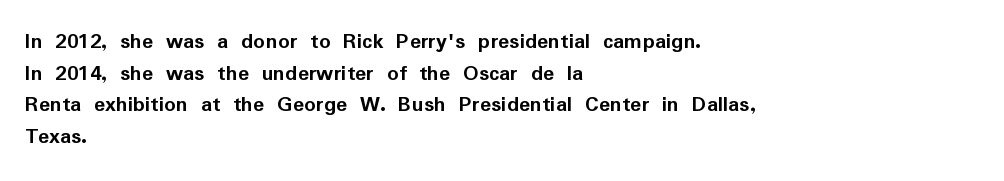
The lines are quadded left. Regular leading. Nothing unusual about the tracking: characters are spaced as the font intends. The font is running at its bold setting. Tall strokes in this sample are plumb rather than angled.
